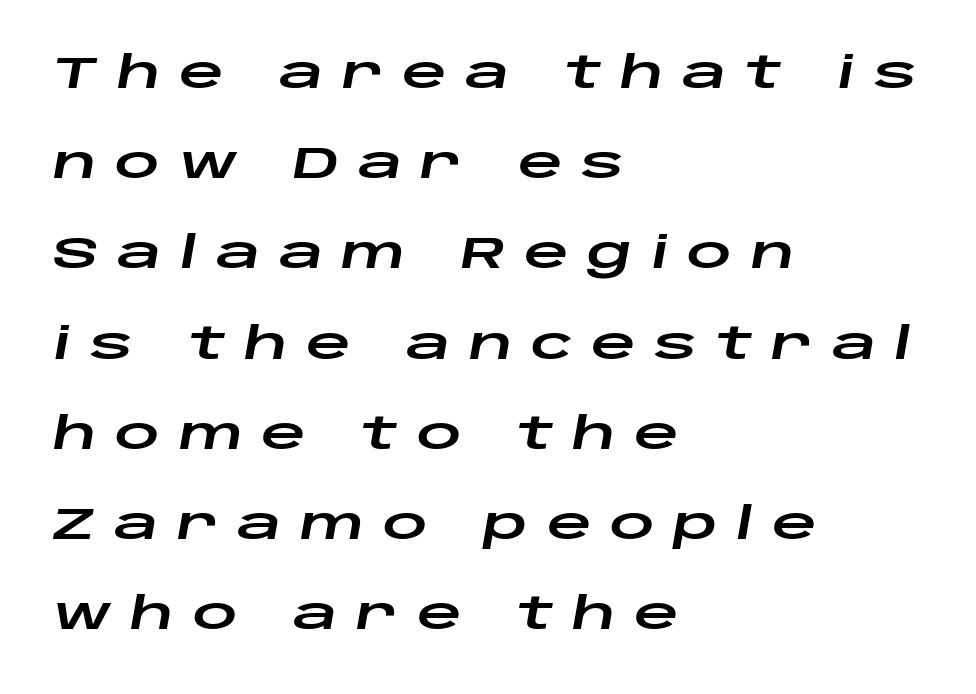
{"italic": "yes", "lean": "right", "slant_degrees": 10, "width": "wide", "stroke_contrast": "low", "x_height": "large", "monospaced": "no", "underline": "no", "align": "left", "line_spacing": "loose", "line_spacing_ratio": 2.05, "letter_spacing": "wide", "letter_spacing_em": 0.42, "glyph_px": 44}
